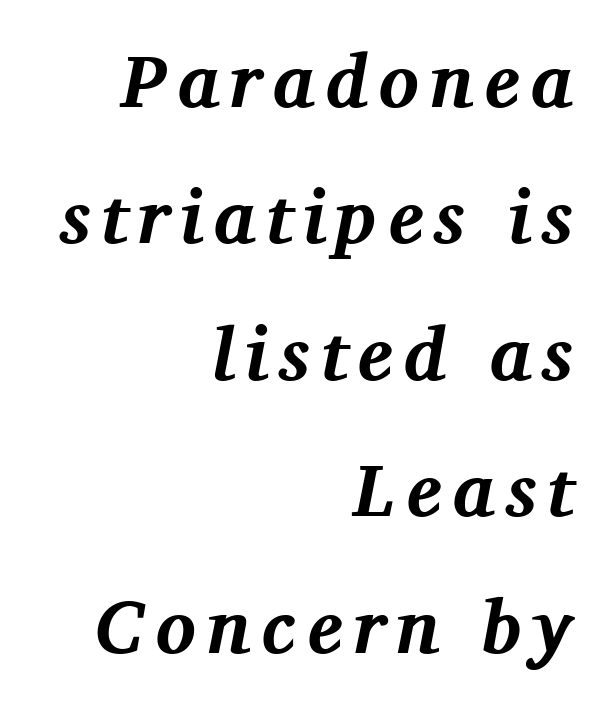
Alignment: flush right. There's an unmistakable incline to the writing here. Heft: maximum for text — a bold. The letters advance in unequal steps, a hallmark of proportional type. Classification — serif. The glyphs are unaccompanied by any horizontal stroke below them.
